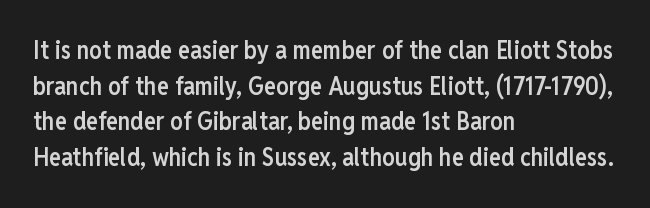
{"italic": "no", "bold": "semi", "underline": "no", "align": "left", "line_spacing": "normal", "line_spacing_ratio": 1.43, "letter_spacing": "normal", "letter_spacing_em": 0.0, "glyph_px": 25}
